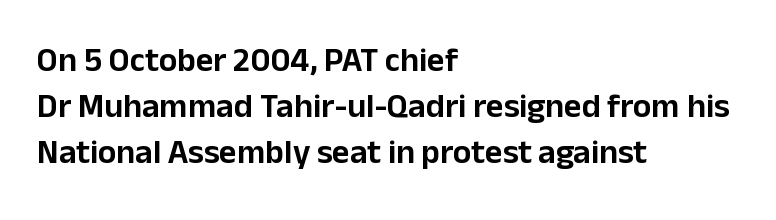
Q: Is the text italic (slanted)? A: No, it is upright.
Q: Is the typeface a serif or a sans-serif typeface? A: Sans-serif.
Q: Is the text underlined? A: No.
Q: How is the paragraph aligned? A: Left-aligned.
Q: Is the spacing between letters normal or unusually wide? A: Normal.
Q: Is the spacing between lines tight, normal or loose? A: Normal.
Q: Width (condensed, normal, or wide)? A: Normal.
Q: Stroke contrast? A: Low.
Q: x-height? A: Medium.
Q: Monospaced? A: No.
